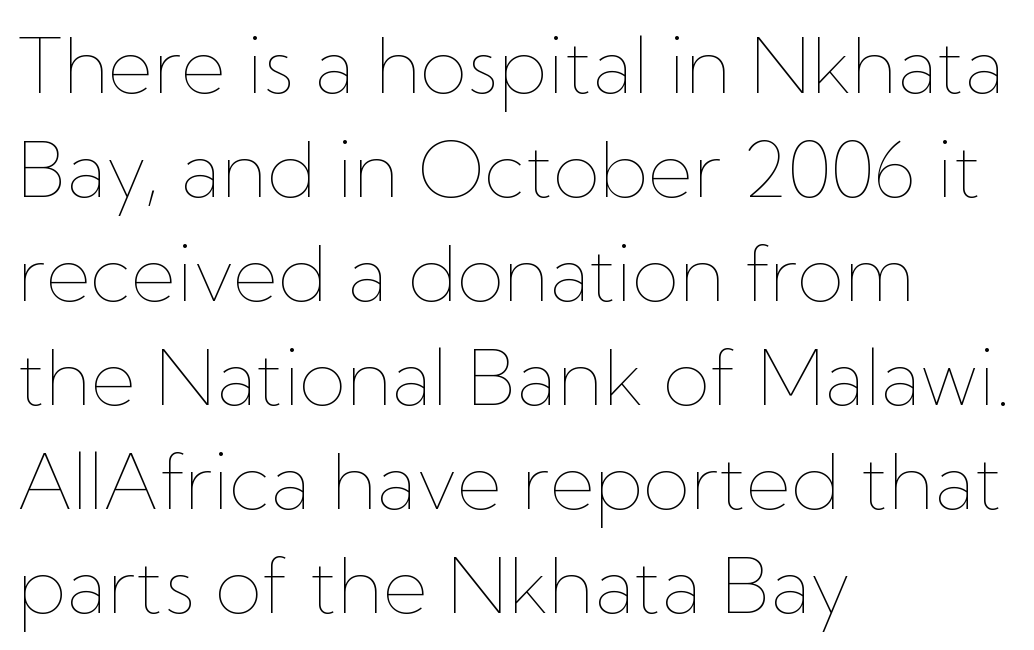
{"italic": "no", "bold": "no", "weight": "thin", "width": "normal", "stroke_contrast": "low", "x_height": "medium", "monospaced": "no", "underline": "no", "align": "left", "line_spacing": "normal", "line_spacing_ratio": 1.35, "letter_spacing": "normal", "letter_spacing_em": 0.0, "glyph_px": 77}
